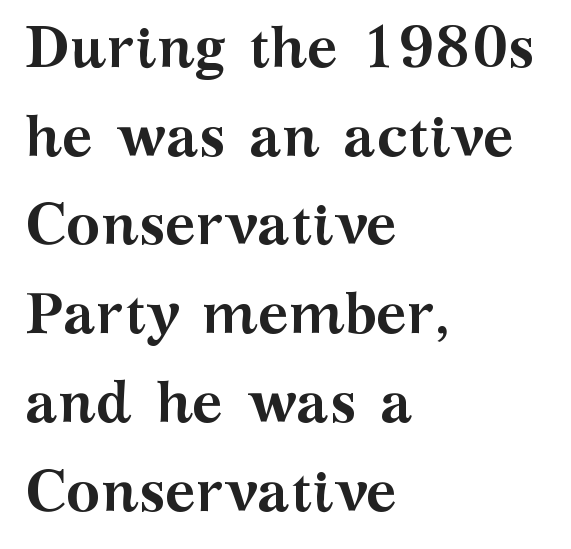
{"serif": "yes", "italic": "no", "bold": "yes", "weight": "semibold", "width": "wide", "stroke_contrast": "medium", "x_height": "medium", "monospaced": "no", "underline": "no", "align": "left", "line_spacing": "normal", "line_spacing_ratio": 1.53, "letter_spacing": "normal", "letter_spacing_em": 0.0, "glyph_px": 58}
